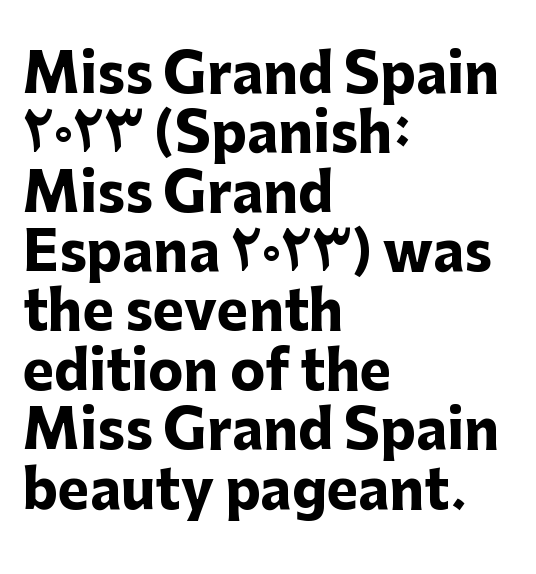
Tracking value appears to be zero — textbook default spacing. Very little white space separates one row of letters from the next. Beneath every word, the page is bare. The passage shown is typed in a proportional face where columns would drift. Is the type bold? Yes — the strokes are clearly thick and heavy. In CSS terms this would be text-align: left.
